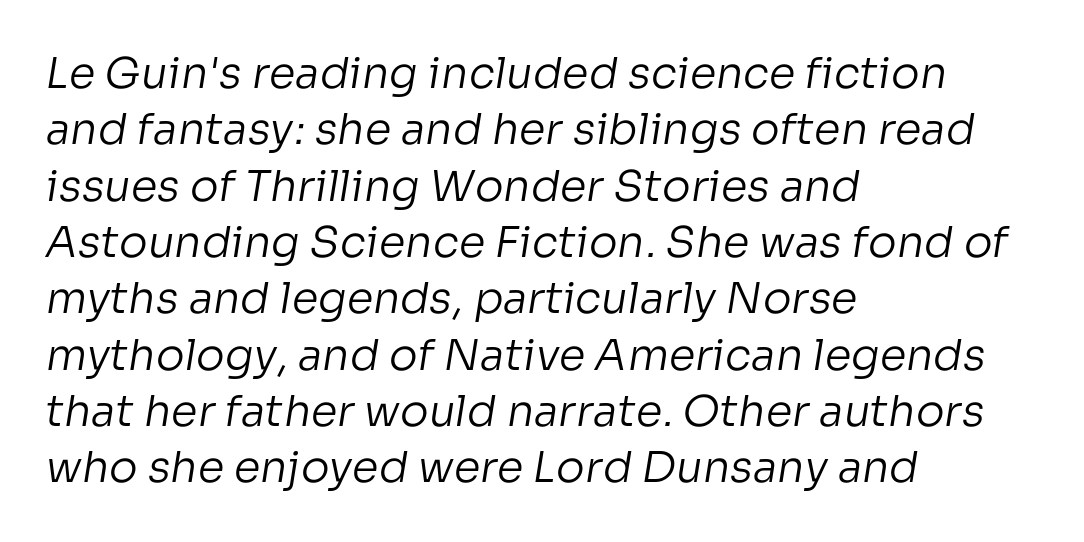
{"serif": "no", "bold": "no", "weight": "regular", "width": "normal", "stroke_contrast": "low", "x_height": "medium", "monospaced": "no", "underline": "no", "align": "left", "line_spacing": "normal", "line_spacing_ratio": 1.31, "letter_spacing": "normal", "letter_spacing_em": 0.0, "glyph_px": 43}
